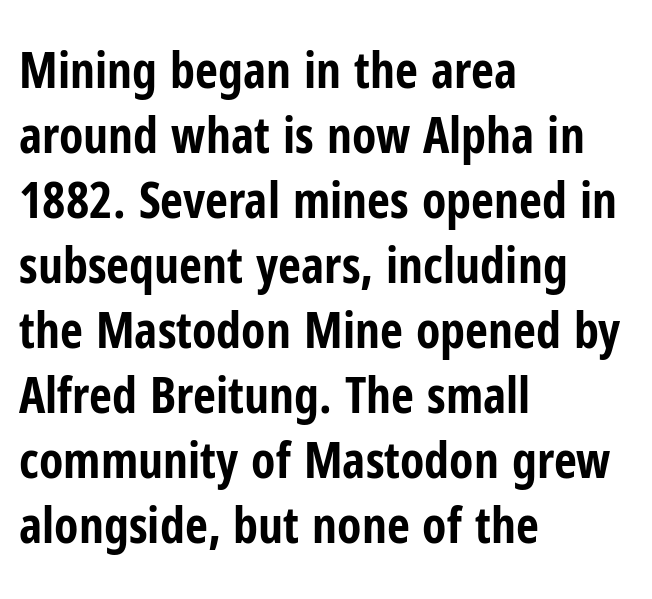
Upright lettering throughout. The horizontal fit of the characters is conventional and even. A classic flush-left, rag-right setting is used for this passage. Nobody drew a line under any word here.
